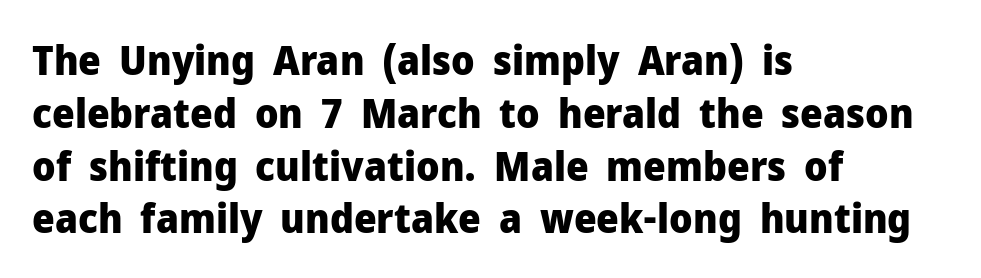
The type sits square on the baseline with zero lean. Its strokes are broad and dark, the hallmark of bold type. Varying glyph widths throughout — classic text-font behaviour. This sample keeps an unexceptional amount of space between lines.
